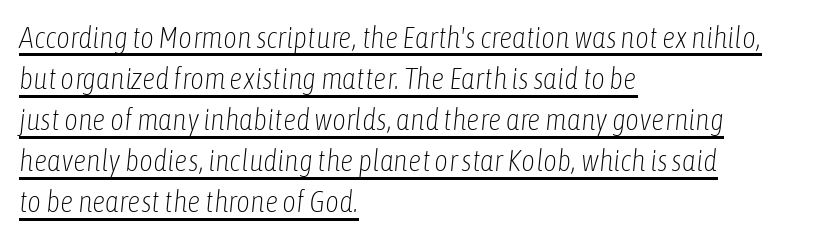
The image shows 30 px light, condensed type, italic (leaning right); set left-aligned, normal line spacing (1.37x), normal letter spacing, underlined; low stroke contrast and a medium x-height.
